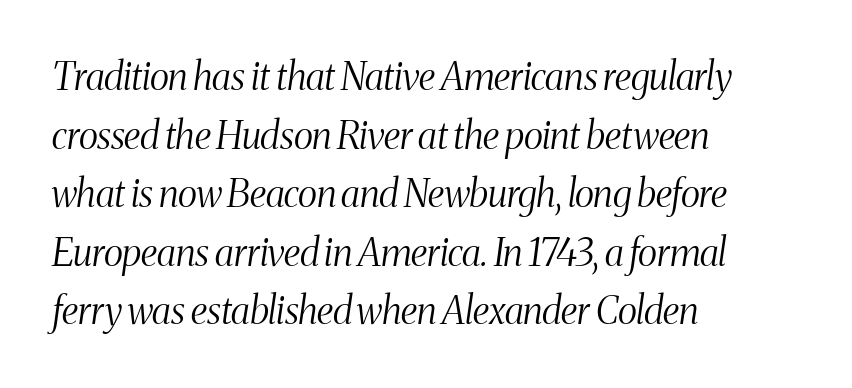
Counters stay open thanks to moderate or lighter strokes. This sample uses an oblique cut, with every glyph tilted off the vertical. In terms of letterform style, serifs are clearly present. This rendering features lettering with no underline. Whoever set this chose a conventional vertical rhythm.
